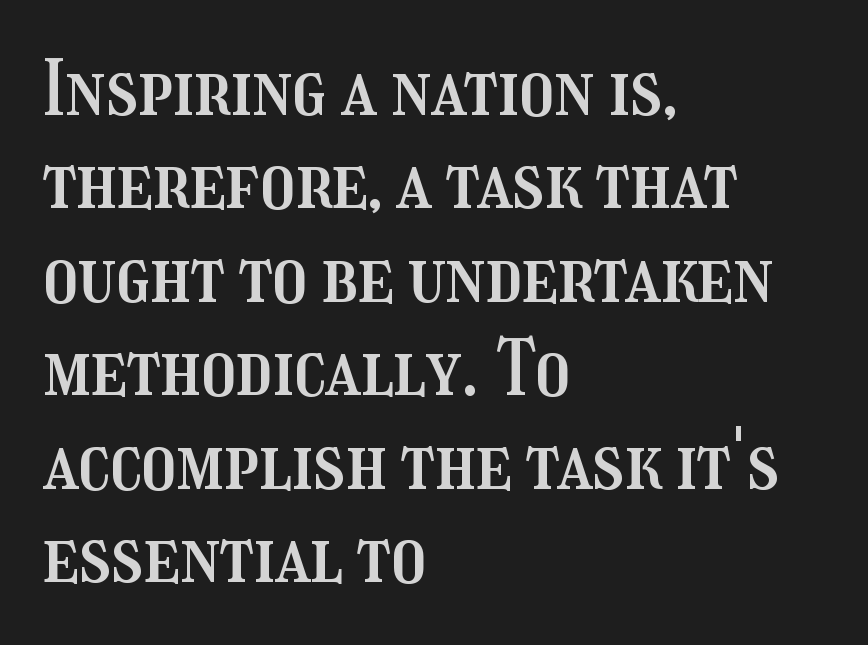
The image shows 76 px condensed type, upright; set left-aligned, line spacing 1.23x, normal letter spacing, not underlined; medium stroke contrast and a medium x-height.
